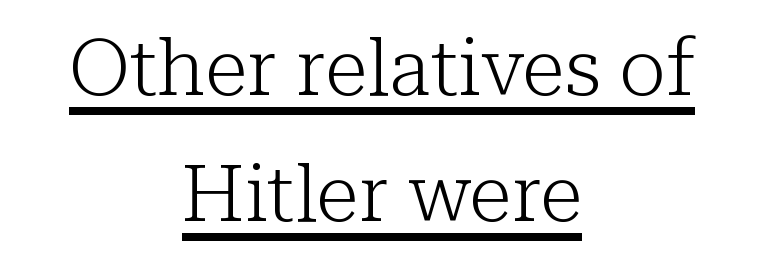
{"serif": "yes", "italic": "no", "bold": "no", "weight": "light", "width": "normal", "stroke_contrast": "low", "x_height": "medium", "monospaced": "no", "underline": "yes", "align": "center", "line_spacing": "normal", "line_spacing_ratio": 1.6, "letter_spacing": "normal", "letter_spacing_em": 0.0, "glyph_px": 79}
